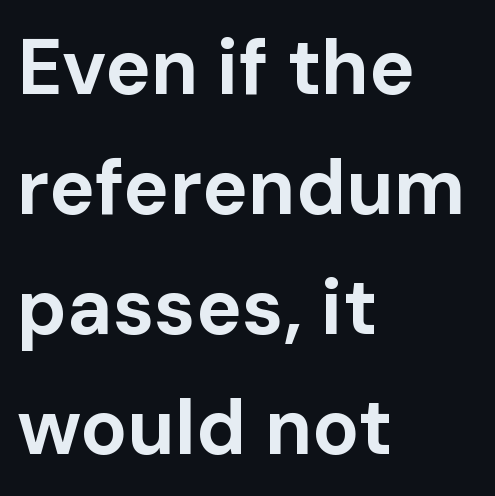
Q: Is the text bold? A: Yes.
Q: Is the text italic (slanted)? A: No, it is upright.
Q: Is the typeface a serif or a sans-serif typeface? A: Sans-serif.
Q: Is the text underlined? A: No.
Q: How is the paragraph aligned? A: Left-aligned.
Q: Is the spacing between letters normal or unusually wide? A: Normal.
Q: Is the spacing between lines tight, normal or loose? A: Normal.
Q: Width (condensed, normal, or wide)? A: Normal.
Q: Stroke contrast? A: Low.
Q: x-height? A: Medium.
Q: Monospaced? A: No.
